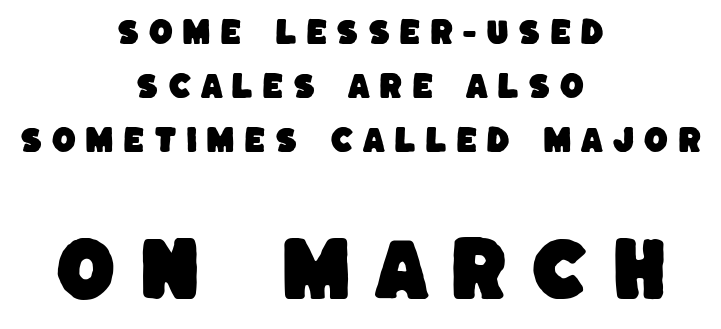
Horizontal bands of white between lines are thick stripes. You could not count columns in this text — the font is proportionally spaced. The string is rendered with underlining switched off. Line starts and ends both wander, symmetrically.
